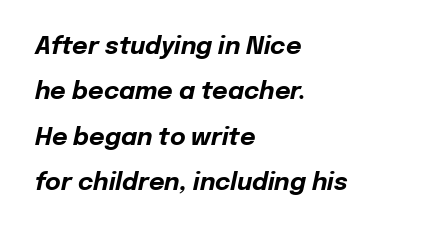
Descenders hang freely into open space. The letters are slanted; this is an italic face. These lines are set flush left with a ragged right edge. This is heavy type, rendered in bold. The horizontal fit of the characters is conventional and even.
